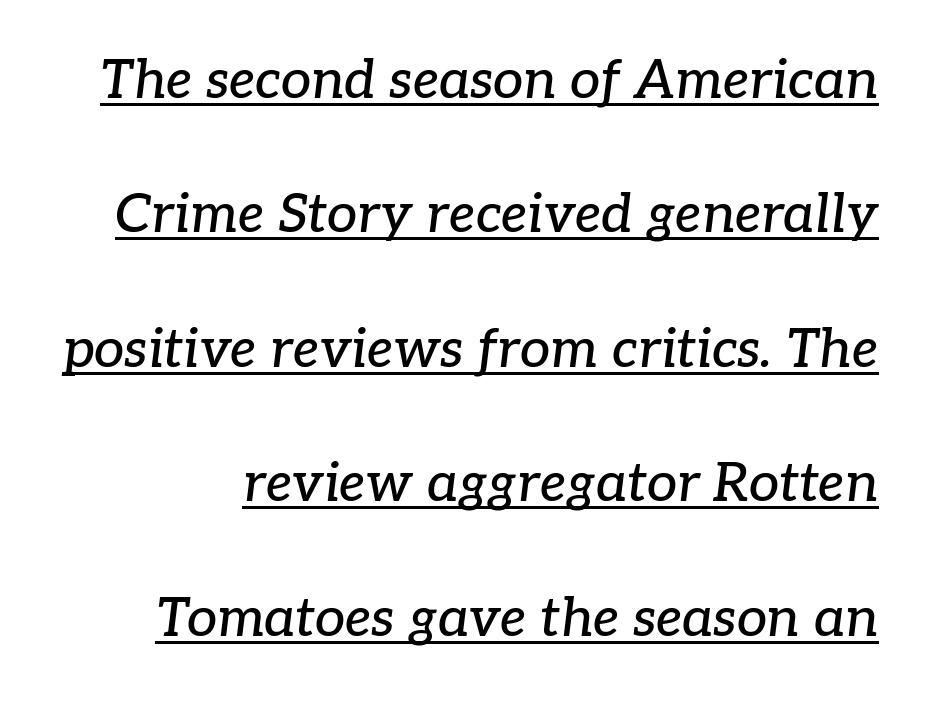
{"serif": "yes", "italic": "yes", "lean": "right", "slant_degrees": 7, "width": "normal", "stroke_contrast": "low", "x_height": "medium", "monospaced": "no", "underline": "yes", "line_spacing": "loose", "line_spacing_ratio": 2.49, "letter_spacing": "normal", "letter_spacing_em": 0.0, "glyph_px": 54}
